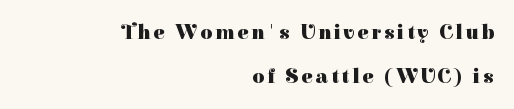
Q: Is the text bold? A: Yes.
Q: Is the text italic (slanted)? A: No, it is upright.
Q: Is the text underlined? A: No.
Q: How is the paragraph aligned? A: Right-aligned.
Q: Is the spacing between lines tight, normal or loose? A: Loose.
